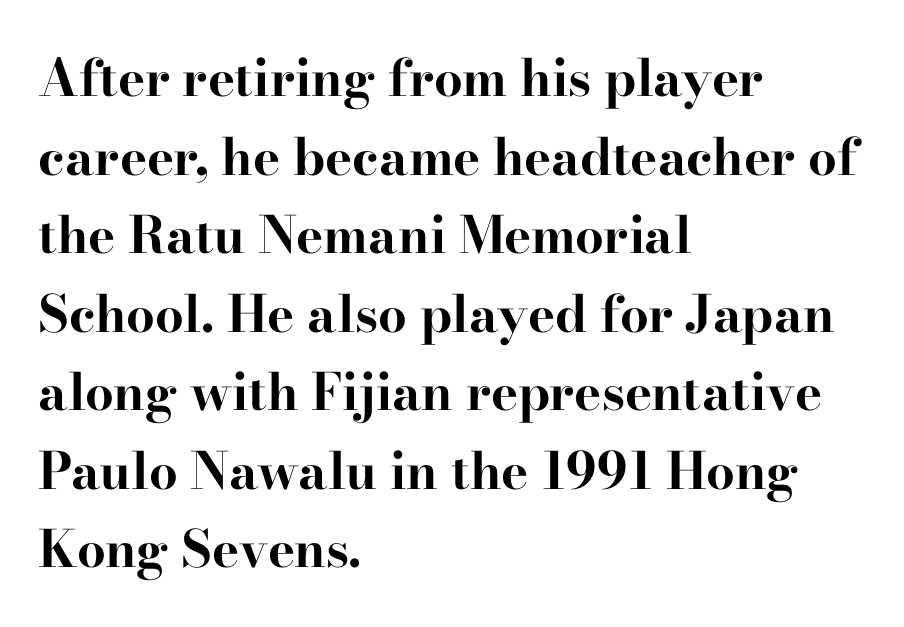
The image shows 51 px bold, wide serif type, upright; set left-aligned, normal line spacing (1.54x), normal letter spacing, not underlined; high stroke contrast and a small x-height.
